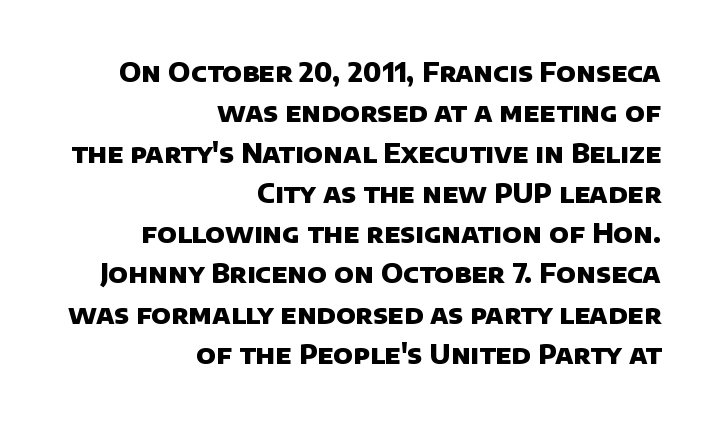
Q: Is the text bold? A: Yes.
Q: Is the text underlined? A: No.
Q: How is the paragraph aligned? A: Right-aligned.
Q: Is the spacing between letters normal or unusually wide? A: Normal.
Q: Is the spacing between lines tight, normal or loose? A: Normal.
